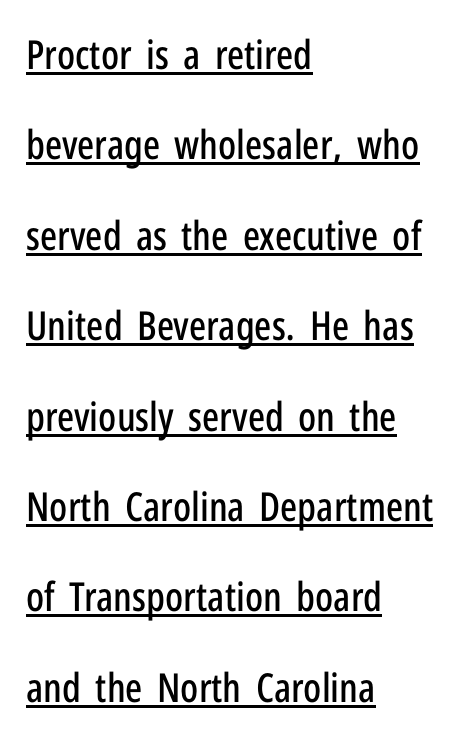
This sample is left-justified, so line endings fall wherever the words run out. There is no visible air inserted between adjacent glyphs. A typesetter would call this leading open, well beyond the default. Descenders here cross a horizontal rule under the line. Designer's note — italics off, roman on. Character widths vary here, with narrow letters taking less room than wide ones.
